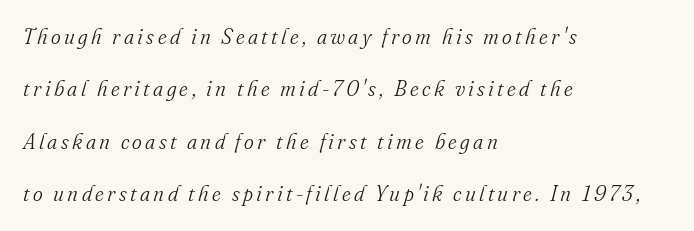
Underline: absent. In terms of leading, this rendering errs on the spacious side. The rendering applies a slant to the glyphs. This sample is left-justified, so line endings fall wherever the words run out. Stems and bowls with no extra thickness — not bold.
